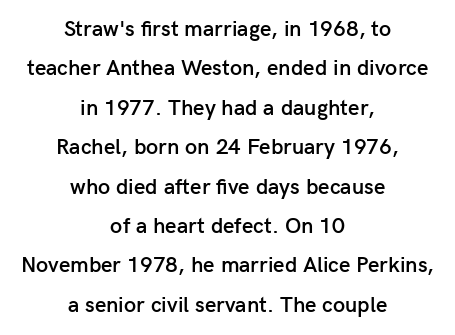
{"italic": "no", "bold": "semi", "underline": "no", "align": "center", "line_spacing_ratio": 1.79, "letter_spacing": "normal", "letter_spacing_em": 0.0, "glyph_px": 22}
